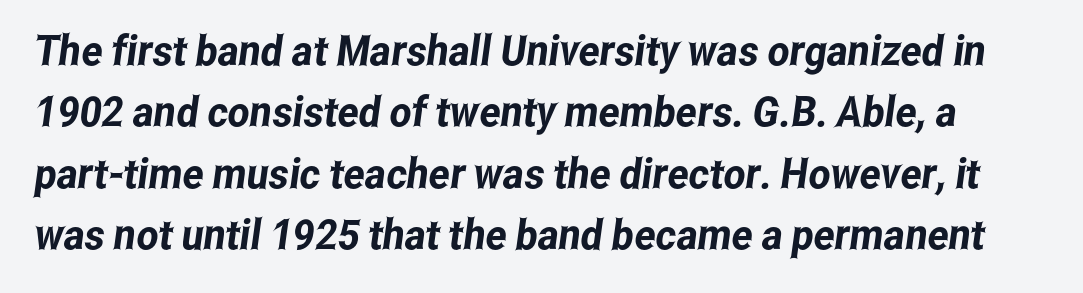
{"serif": "no", "width": "condensed", "stroke_contrast": "low", "x_height": "medium", "monospaced": "no", "underline": "no", "line_spacing": "normal", "line_spacing_ratio": 1.46, "letter_spacing": "normal", "letter_spacing_em": 0.0, "glyph_px": 42}
